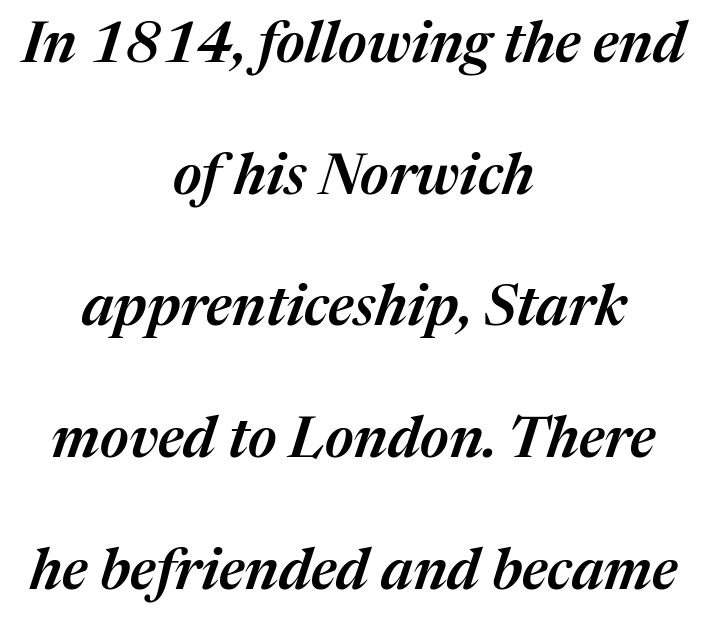
{"italic": "yes", "lean": "right", "slant_degrees": 17, "bold": "semi", "weight": "semibold", "width": "normal", "stroke_contrast": "medium", "x_height": "medium", "monospaced": "no", "underline": "no", "align": "center", "line_spacing": "loose", "line_spacing_ratio": 2.31, "letter_spacing": "normal", "letter_spacing_em": 0.0, "glyph_px": 57}
